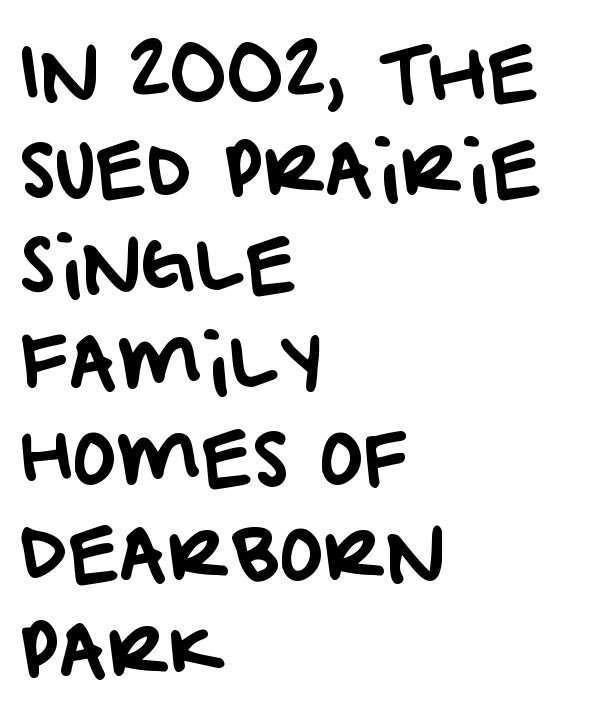
The image shows 74 px sans-serif type; set left-aligned, normal line spacing (1.3x), normal letter spacing, not underlined; low stroke contrast and a large x-height.
